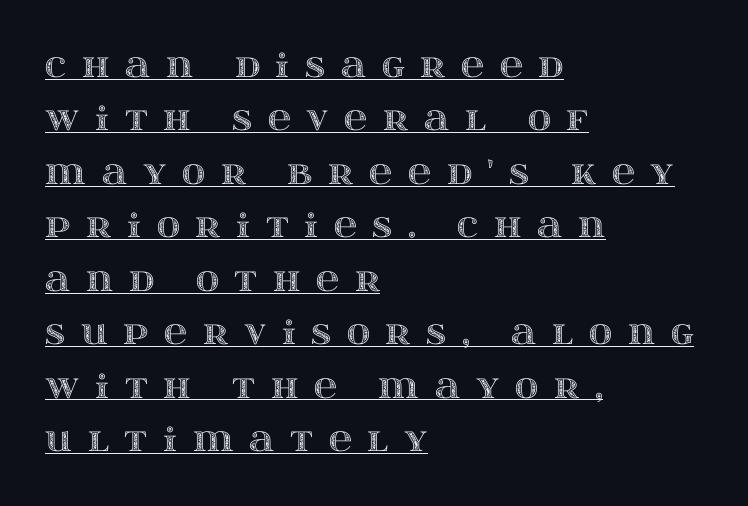
The type is letterspaced generously, with wide tracking. Varying glyph widths throughout — classic text-font behaviour. The passage shown stacks its lines at a standard gap. In designer terms, the underline attribute is active on this setting. Every stem runs plumb, perpendicular to the baseline.
